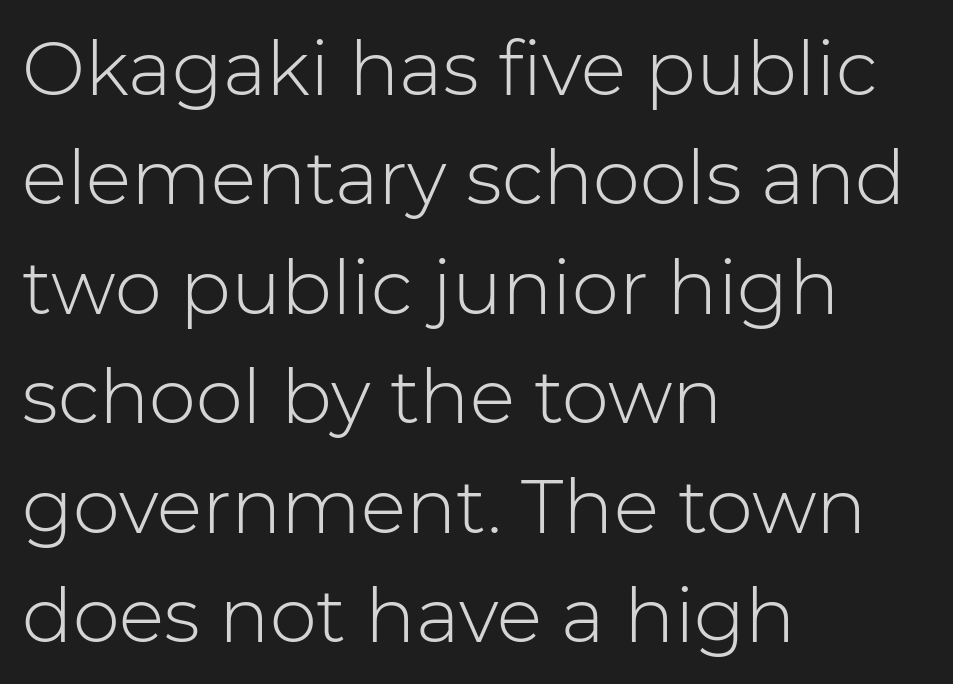
Q: Is the text bold? A: No.
Q: Is the text italic (slanted)? A: No, it is upright.
Q: Is the typeface a serif or a sans-serif typeface? A: Sans-serif.
Q: Is the text underlined? A: No.
Q: How is the paragraph aligned? A: Left-aligned.
Q: Is the spacing between letters normal or unusually wide? A: Normal.
Q: Is the spacing between lines tight, normal or loose? A: Normal.
Q: Width (condensed, normal, or wide)? A: Normal.
Q: Stroke contrast? A: Low.
Q: x-height? A: Medium.
Q: Monospaced? A: No.
